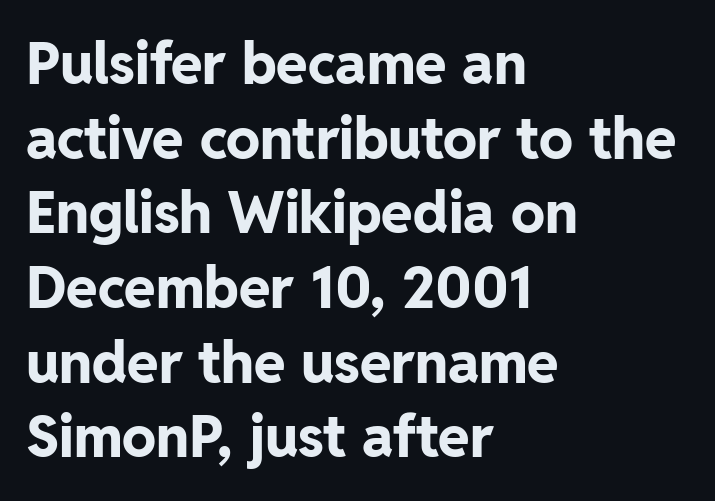
{"serif": "no", "italic": "no", "bold": "yes", "weight": "bold", "width": "normal", "stroke_contrast": "low", "x_height": "medium", "monospaced": "no", "underline": "no", "align": "left", "line_spacing": "normal", "line_spacing_ratio": 1.31, "letter_spacing": "normal", "letter_spacing_em": 0.0, "glyph_px": 57}
